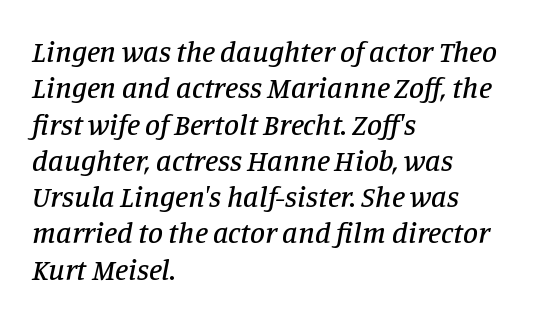
Q: Is the text italic (slanted)? A: Yes, it leans right by about 11 degrees.
Q: Is the typeface a serif or a sans-serif typeface? A: Serif.
Q: Is the text underlined? A: No.
Q: How is the paragraph aligned? A: Left-aligned.
Q: Is the spacing between letters normal or unusually wide? A: Normal.
Q: Width (condensed, normal, or wide)? A: Normal.
Q: Stroke contrast? A: Low.
Q: x-height? A: Large.
Q: Monospaced? A: No.
